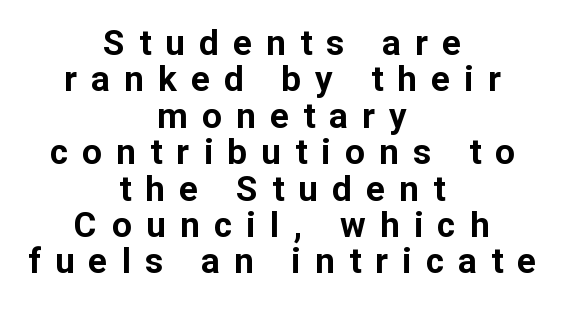
Think of a printed novel: that variable character pitch is what you see here. The letterforms stand isolated, each surrounded by extra space. These lines were composed using upright roman letters. Observe the absence of serifs on each vertical stroke in this sample.
